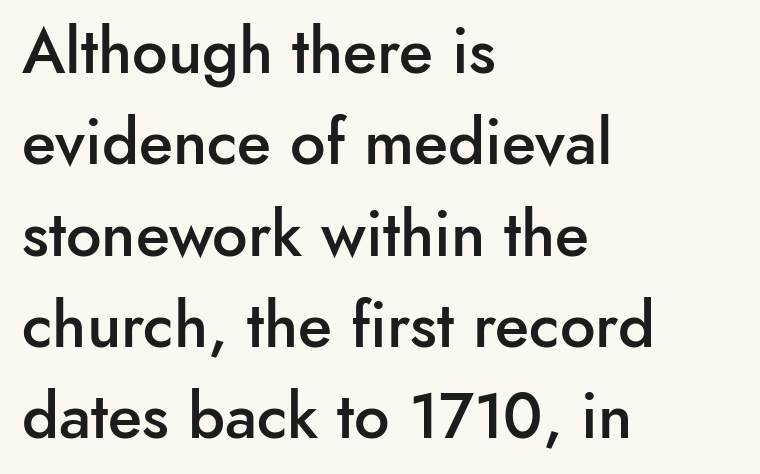
Q: Is the text bold? A: Semi-bold.
Q: Is the text italic (slanted)? A: No, it is upright.
Q: Is the typeface a serif or a sans-serif typeface? A: Sans-serif.
Q: Is the text underlined? A: No.
Q: How is the paragraph aligned? A: Left-aligned.
Q: Is the spacing between letters normal or unusually wide? A: Normal.
Q: Is the spacing between lines tight, normal or loose? A: Normal.
Q: Width (condensed, normal, or wide)? A: Normal.
Q: Stroke contrast? A: Low.
Q: x-height? A: Small.
Q: Monospaced? A: No.
